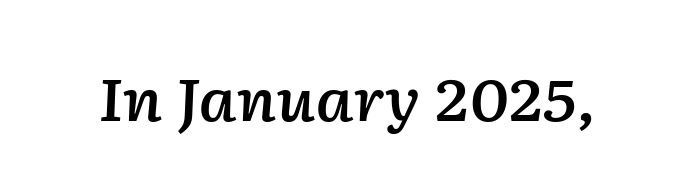
{"italic": "yes", "lean": "right", "slant_degrees": 2, "bold": "semi", "weight": "semibold", "width": "normal", "stroke_contrast": "low", "x_height": "medium", "monospaced": "no", "underline": "no", "letter_spacing": "normal", "letter_spacing_em": 0.0, "glyph_px": 58}
